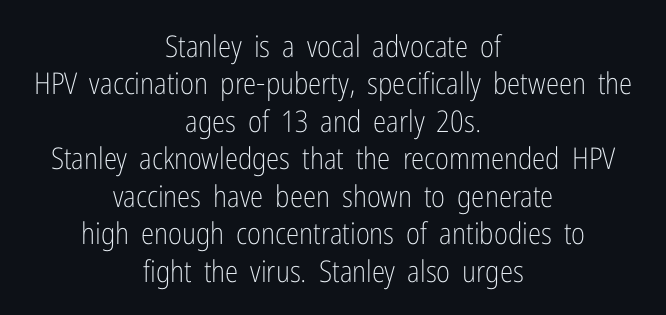
The image shows 30 px light, condensed sans-serif type, upright; set centered, normal line spacing (1.25x), normal letter spacing, not underlined; low stroke contrast and a medium x-height.
